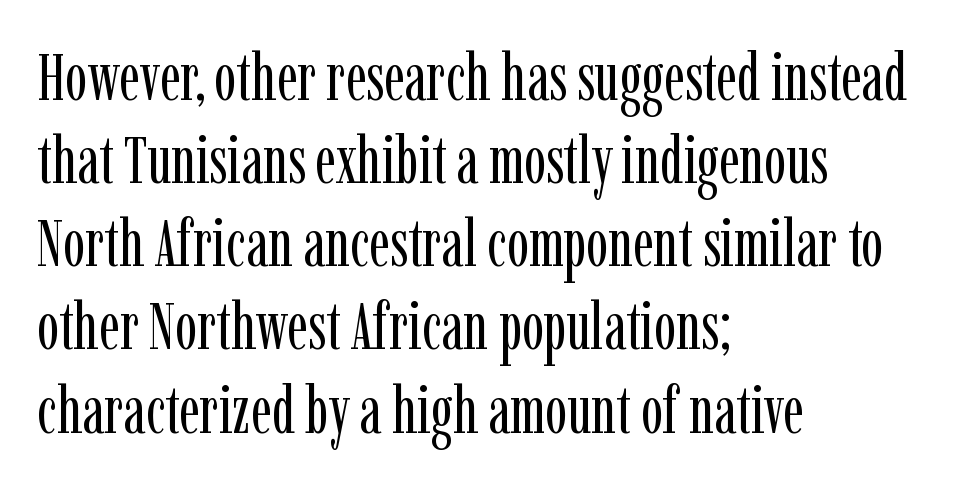
{"serif": "yes", "italic": "no", "bold": "no", "weight": "regular", "width": "condensed", "stroke_contrast": "low", "x_height": "medium", "monospaced": "no", "underline": "no", "align": "left", "line_spacing": "normal", "line_spacing_ratio": 1.26, "letter_spacing": "normal", "letter_spacing_em": 0.0, "glyph_px": 66}
